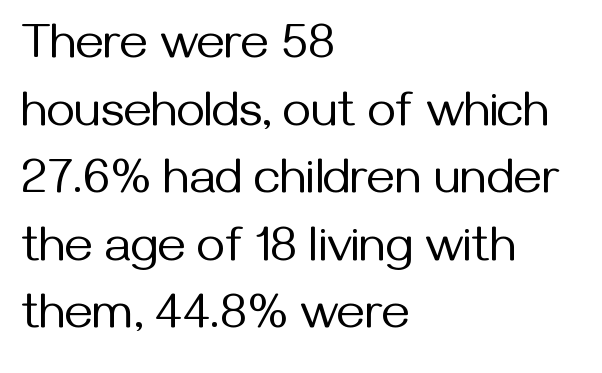
The image shows 49 px regular-weight sans-serif type, upright; set left-aligned, normal line spacing (1.38x), normal letter spacing, not underlined; medium stroke contrast and a medium x-height.
